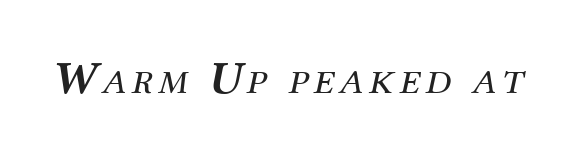
Q: Is the text bold? A: No.
Q: Is the text italic (slanted)? A: Yes, it leans right by about 12 degrees.
Q: Is the typeface a serif or a sans-serif typeface? A: Serif.
Q: Is the text underlined? A: No.
Q: Width (condensed, normal, or wide)? A: Normal.
Q: Stroke contrast? A: Medium.
Q: x-height? A: Medium.
Q: Monospaced? A: No.
